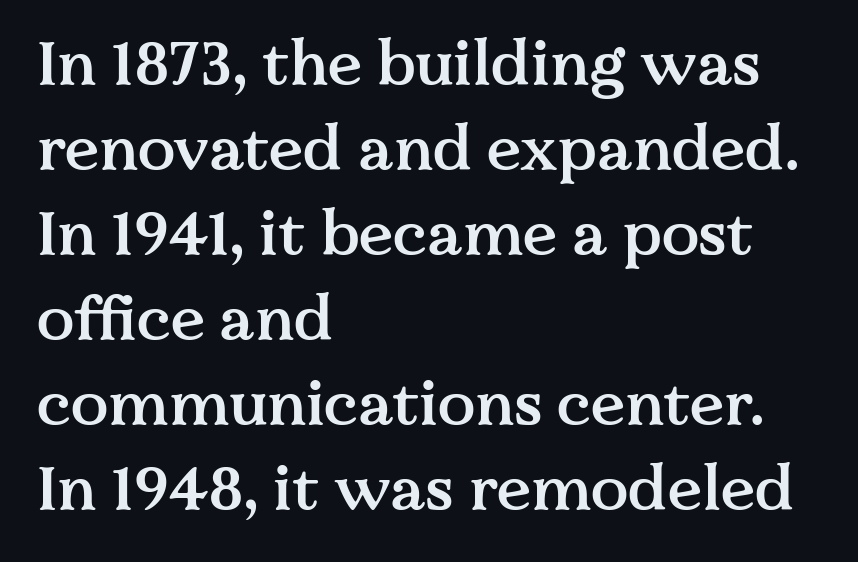
The image shows 62 px semibold serif type, upright; set left-aligned, normal line spacing (1.37x), normal letter spacing, not underlined; medium stroke contrast and a medium x-height.
